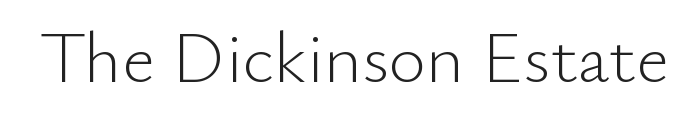
{"serif": "no", "italic": "no", "bold": "no", "weight": "light", "width": "normal", "stroke_contrast": "low", "x_height": "small", "monospaced": "no", "underline": "no", "letter_spacing": "normal", "letter_spacing_em": 0.0, "glyph_px": 72}
